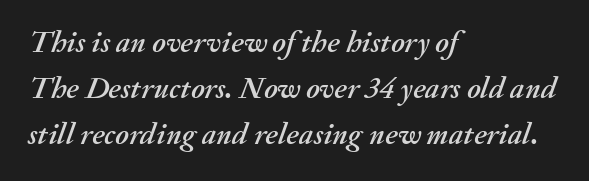
The image shows 31 px text type, italic (leaning right); set left-aligned, normal line spacing (1.49x), normal letter spacing, not underlined; medium stroke contrast and a small x-height.
